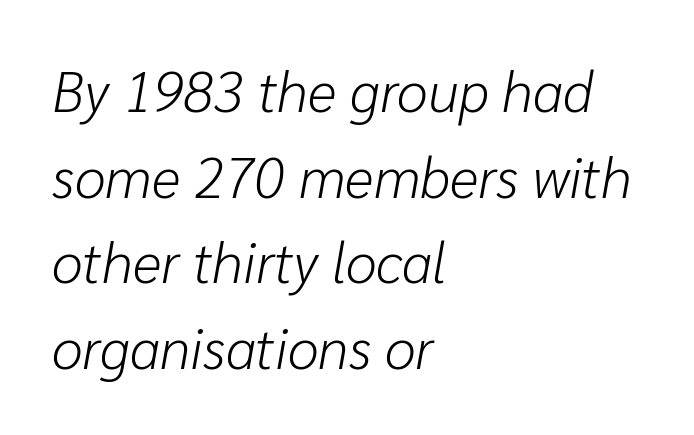
{"italic": "yes", "lean": "right", "slant_degrees": 10, "bold": "no", "weight": "light", "width": "normal", "stroke_contrast": "low", "x_height": "medium", "monospaced": "no", "underline": "no", "align": "left", "line_spacing": "normal", "line_spacing_ratio": 1.53, "letter_spacing": "normal", "letter_spacing_em": 0.0, "glyph_px": 56}
